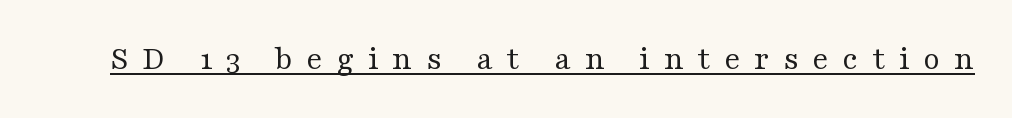
The cut favours lightness, reaching ordinary text weight at its darkest. Check where the strokes stop: tiny serifs finish them off. The specimen includes a rule beneath the text block's lines. This is roman type, the default non-slanted kind.
